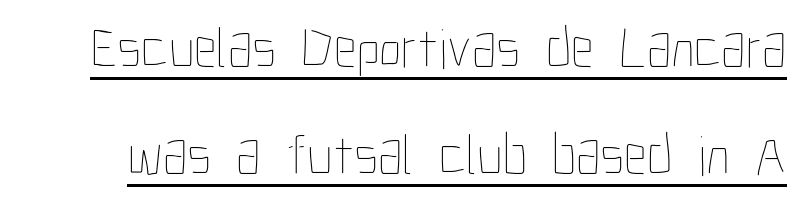
Q: Is the text bold? A: No.
Q: Is the text italic (slanted)? A: No, it is upright.
Q: Is the text underlined? A: Yes.
Q: Is the spacing between letters normal or unusually wide? A: Normal.
Q: Width (condensed, normal, or wide)? A: Condensed.
Q: Stroke contrast? A: Low.
Q: x-height? A: Medium.
Q: Monospaced? A: No.
